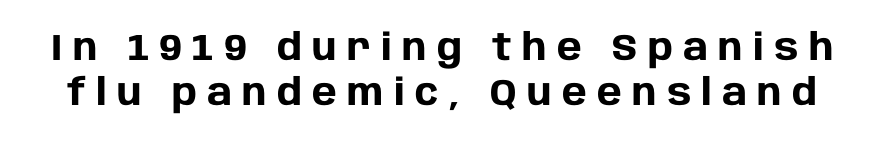
{"serif": "no", "italic": "no", "bold": "yes", "weight": "heavy", "width": "normal", "stroke_contrast": "low", "x_height": "large", "monospaced": "no", "underline": "no", "line_spacing_ratio": 1.21, "letter_spacing": "wide", "letter_spacing_em": 0.28, "glyph_px": 37}
